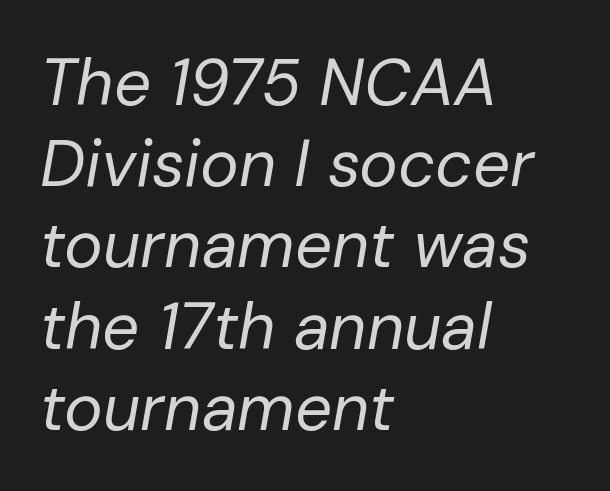
Would a proofreader flag this as italicized? Yes. These lines are set flush left with a ragged right edge. Tracking value appears to be zero — textbook default spacing. You could not count columns in this text — the font is proportionally spaced.
